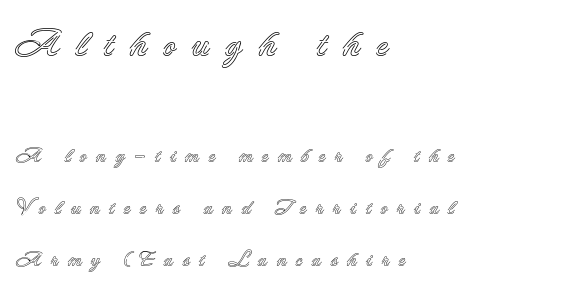
{"width": "normal", "x_height": "small", "monospaced": "no", "underline": "no", "align": "left", "line_spacing": "loose", "line_spacing_ratio": 2.49, "letter_spacing": "wide", "letter_spacing_em": 0.43, "larger_block": "first", "size_ratio": 1.76, "glyph_px": 37}
